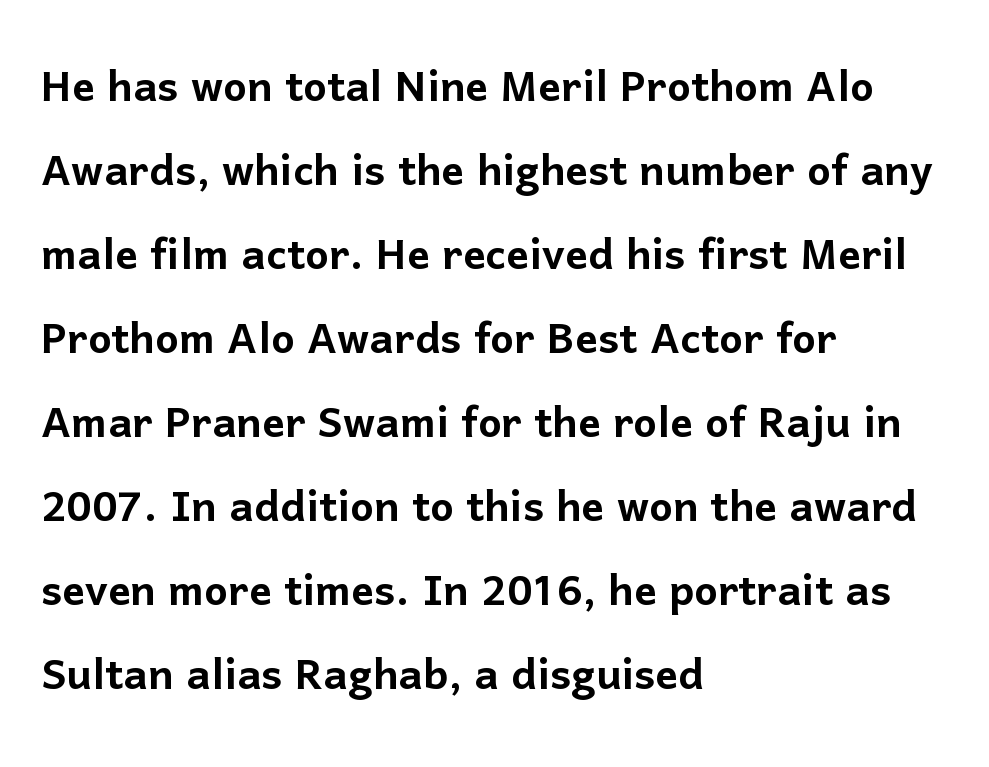
The image shows 56 px sans-serif type, upright; set left-aligned, normal line spacing (1.5x), normal letter spacing, not underlined; low stroke contrast and a medium x-height.
